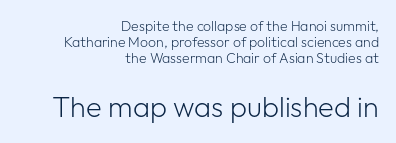
The image shows 29 px light sans-serif type, upright; set right-aligned, tight line spacing (1.15x), normal letter spacing, not underlined; the second (bottom) block is 2.07x larger; low stroke contrast and a medium x-height.
